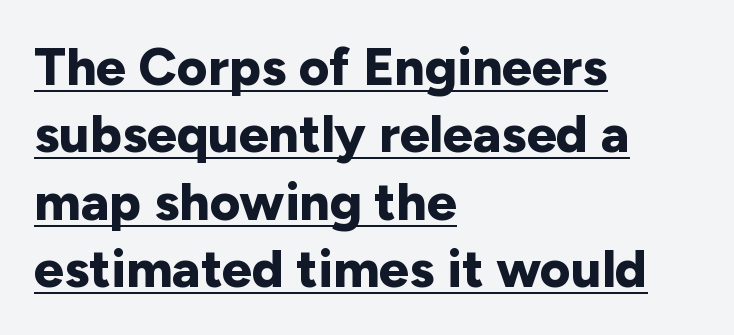
The image shows 53 px bold sans-serif type, upright; set left-aligned, normal line spacing (1.27x), normal letter spacing, underlined; low stroke contrast and a medium x-height.
